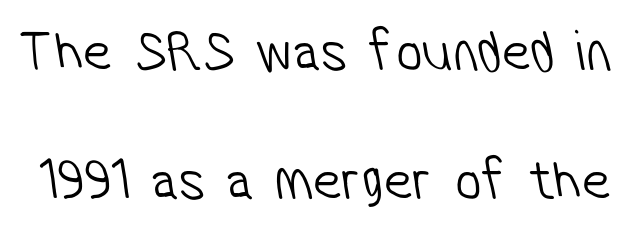
Is there much room between lines? Yes — plenty of vertical air separates them. Nothing sits at the stroke ends, so this counts as sans-serif. Tracking here is standard; glyphs follow each other at the usual distance. You could not count columns in this text — the font is proportionally spaced. Type without underlining. Weight: in the light-to-regular range.
